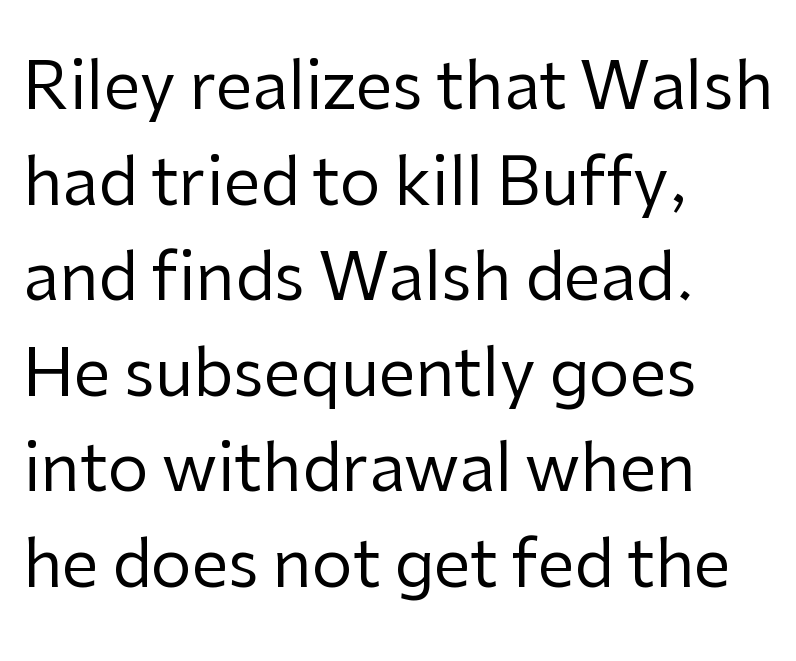
The image shows 65 px regular-weight sans-serif type, upright; set left-aligned, normal line spacing (1.47x), normal letter spacing, not underlined; low stroke contrast and a medium x-height.
